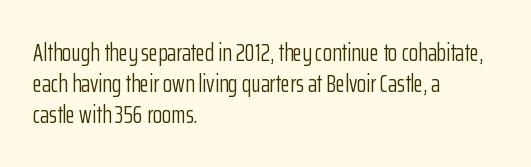
The image shows 24 px text type, upright; set left-aligned, normal line spacing (1.29x), normal letter spacing, not underlined.
